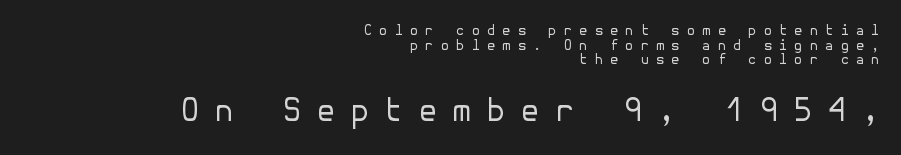
Observe the wide spacing: letters keep a clear distance from each other. The string is rendered with underlining switched off. The letters carry no serifs — their stems end cleanly without finishing strokes. Leading: reduced. Does the copy run flush right? Yes — the right margin is perfectly even.
